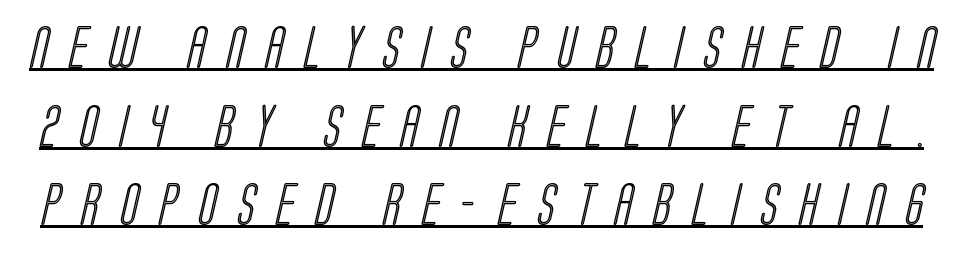
Loose tracking; the words dissolve into strings of separated letters. Is there an underline? Yes — a line sits under the letters. Do the characters align in a grid? No, the font is proportional.
